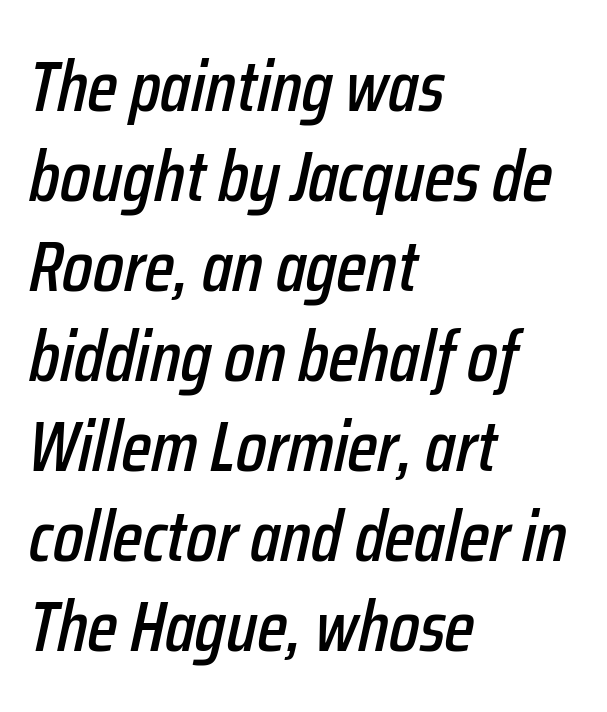
Q: Is the text italic (slanted)? A: Yes, it leans right by about 12 degrees.
Q: Is the text underlined? A: No.
Q: How is the paragraph aligned? A: Left-aligned.
Q: Is the spacing between letters normal or unusually wide? A: Normal.
Q: Is the spacing between lines tight, normal or loose? A: Normal.
Q: Width (condensed, normal, or wide)? A: Condensed.
Q: Stroke contrast? A: Low.
Q: x-height? A: Medium.
Q: Monospaced? A: No.
